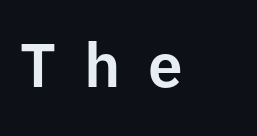
Q: Is the text italic (slanted)? A: No, it is upright.
Q: Is the typeface a serif or a sans-serif typeface? A: Sans-serif.
Q: Is the text underlined? A: No.
Q: Is the spacing between letters normal or unusually wide? A: Unusually wide.
Q: Width (condensed, normal, or wide)? A: Normal.
Q: Stroke contrast? A: Low.
Q: x-height? A: Medium.
Q: Monospaced? A: No.
